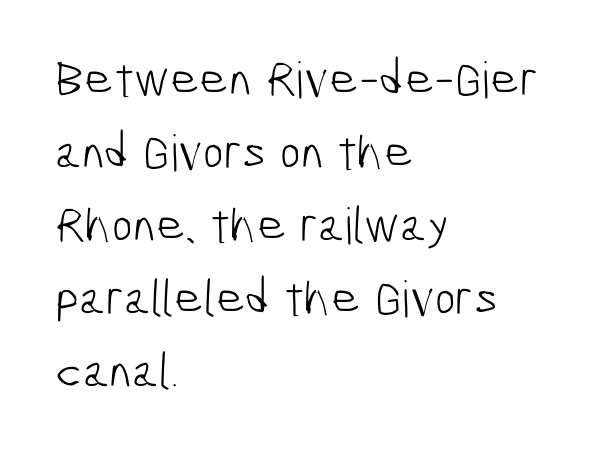
The passage shown is not underscored anywhere. Letter spacing: default. Type style note: lacks serifs. The passage shown is not bold in any degree. Line spacing here is normal. Is this a fixed-width face? No — the glyphs have proportional, varying widths.
